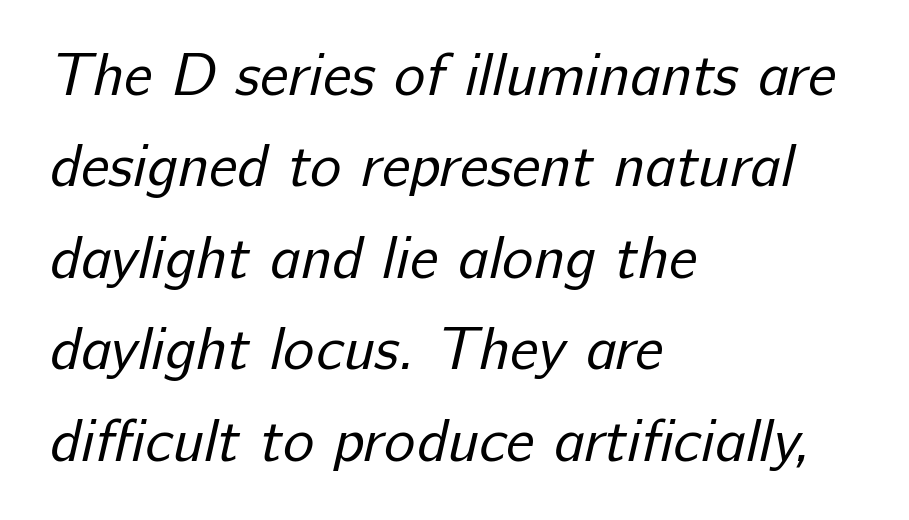
The image shows 59 px regular-weight sans-serif type; set left-aligned, normal line spacing (1.55x), normal letter spacing, not underlined; low stroke contrast and a medium x-height.
